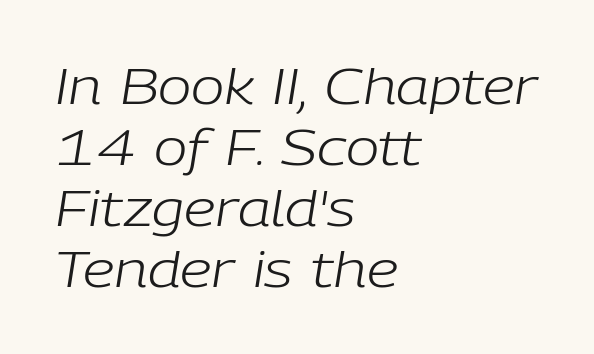
Q: Is the text bold? A: No.
Q: Is the text italic (slanted)? A: Yes, it leans right by about 9 degrees.
Q: Is the text underlined? A: No.
Q: How is the paragraph aligned? A: Left-aligned.
Q: Is the spacing between letters normal or unusually wide? A: Normal.
Q: Width (condensed, normal, or wide)? A: Normal.
Q: Stroke contrast? A: Low.
Q: x-height? A: Medium.
Q: Monospaced? A: No.
